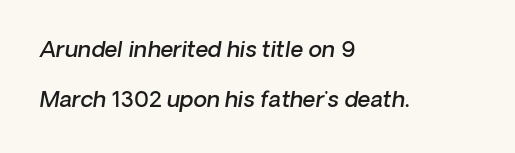
{"italic": "yes", "lean": "right", "slant_degrees": 8, "bold": "semi", "underline": "no", "align": "left", "line_spacing": "loose", "line_spacing_ratio": 2.27, "letter_spacing": "normal", "letter_spacing_em": 0.0, "glyph_px": 22}
